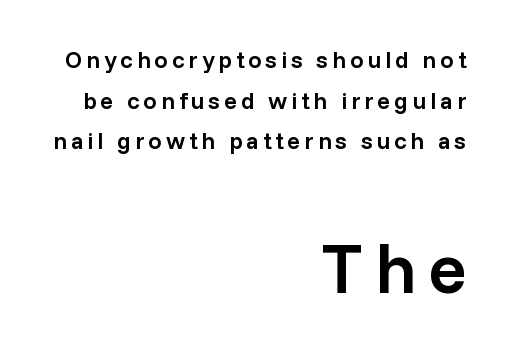
{"serif": "no", "italic": "no", "bold": "semi", "weight": "semibold", "width": "normal", "stroke_contrast": "low", "x_height": "medium", "monospaced": "no", "underline": "no", "align": "right", "line_spacing": "normal", "line_spacing_ratio": 1.69, "larger_block": "second", "size_ratio": 2.96, "glyph_px": 71}
